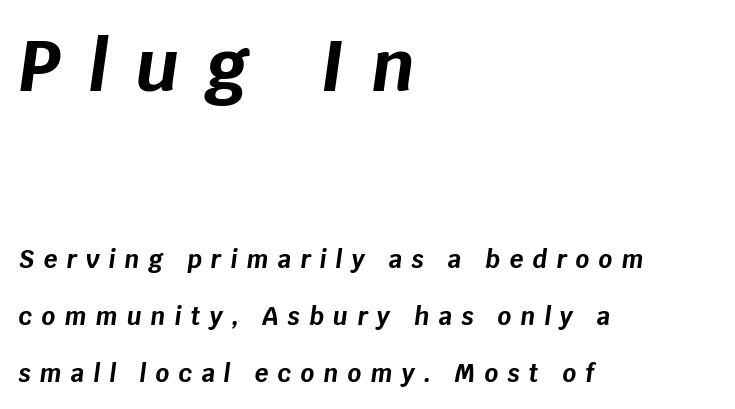
The lettering tilts uniformly, giving the passage an italic look. Compare the two chunks: the upper has the greater cap height. Think of a printed novel: that variable character pitch is what you see here. The foot of each line stays bare and open.
